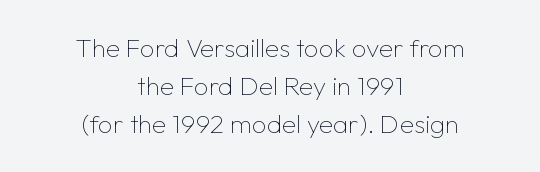
Q: Is the text bold? A: No.
Q: Is the text italic (slanted)? A: No, it is upright.
Q: Is the text underlined? A: No.
Q: How is the paragraph aligned? A: Centered.
Q: Is the spacing between letters normal or unusually wide? A: Normal.
Q: Is the spacing between lines tight, normal or loose? A: Normal.
